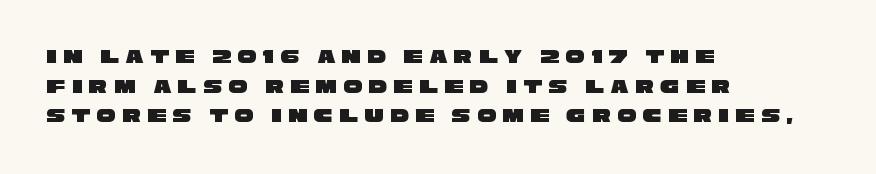
The image shows 21 px text type; set left-aligned, normal line spacing (1.41x), unusually wide letter spacing (+0.31 em), not underlined.
